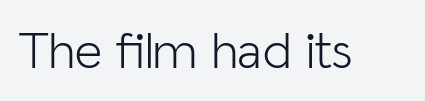
Varying glyph widths throughout — classic text-font behaviour. This sample uses a sans-serif face. Heaviness? Minimal to ordinary, like unemphasized prose. The foot of each line stays bare and open. The gaps between neighbouring characters are ordinary and unremarkable.
